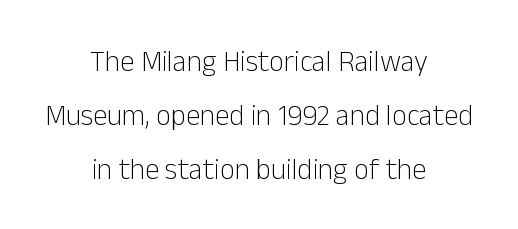
The image shows 29 px light sans-serif type, upright; set centered, line spacing 1.86x, normal letter spacing, not underlined; low stroke contrast and a medium x-height.
